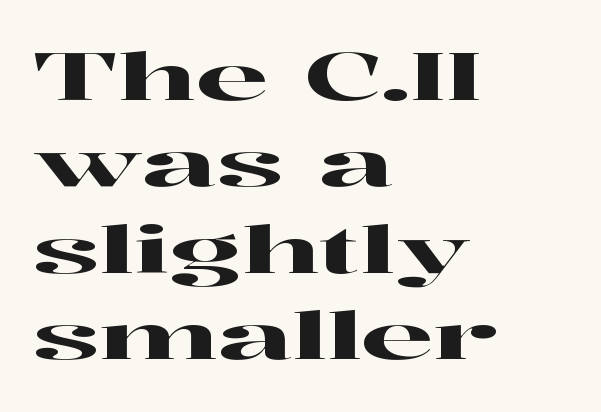
Unlike italic type, these characters show no tilt at all. Successive baselines arrive at the customary interval. The text block is weighted toward the left margin, trailing off unevenly rightward. Look at the bottom of the vertical strokes: they flare into serifs here. Just letters on the line, the space beneath them empty.
